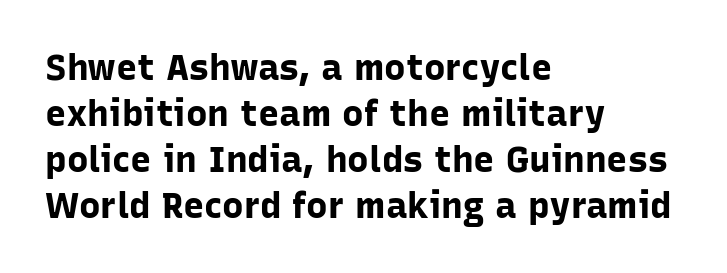
{"serif": "no", "italic": "no", "bold": "yes", "weight": "bold", "width": "normal", "stroke_contrast": "low", "x_height": "medium", "monospaced": "no", "underline": "no", "align": "left", "line_spacing": "normal", "line_spacing_ratio": 1.28, "letter_spacing": "normal", "letter_spacing_em": 0.0, "glyph_px": 36}
